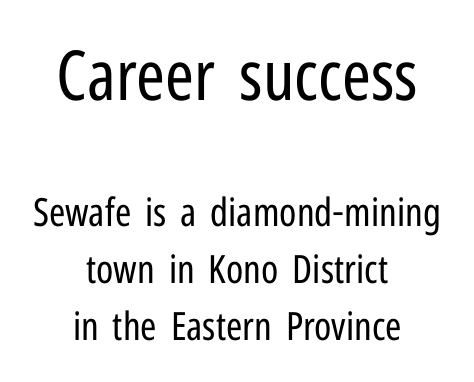
{"serif": "no", "italic": "no", "bold": "no", "weight": "regular", "width": "condensed", "stroke_contrast": "low", "x_height": "medium", "monospaced": "no", "underline": "no", "align": "center", "line_spacing": "normal", "line_spacing_ratio": 1.46, "letter_spacing": "normal", "letter_spacing_em": 0.0, "larger_block": "first", "size_ratio": 1.77, "glyph_px": 69}
